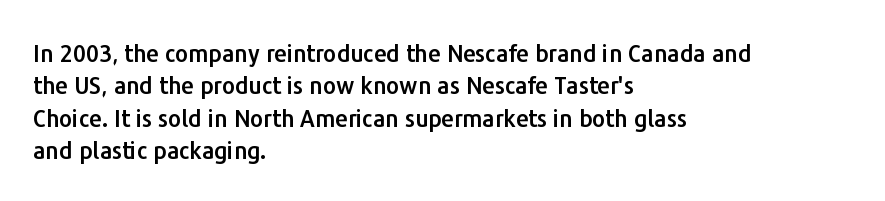
Q: Is the text italic (slanted)? A: No, it is upright.
Q: Is the text underlined? A: No.
Q: How is the paragraph aligned? A: Left-aligned.
Q: Is the spacing between letters normal or unusually wide? A: Normal.
Q: Is the spacing between lines tight, normal or loose? A: Normal.
